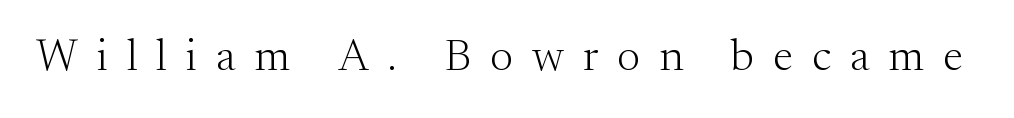
The image shows 45 px light serif type, upright; set unusually wide letter spacing (+0.42 em), not underlined; medium stroke contrast and a small x-height.
